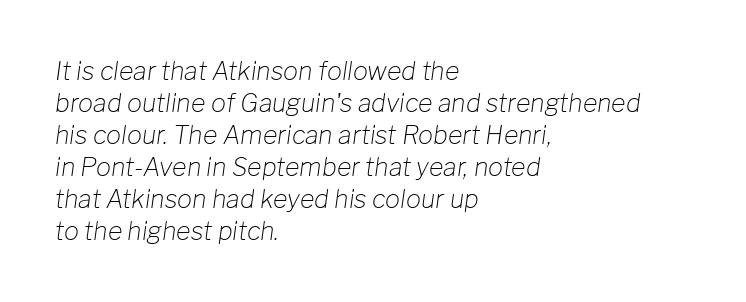
Q: Is the text bold? A: No.
Q: Is the text italic (slanted)? A: Yes, it leans right by about 8 degrees.
Q: Is the text underlined? A: No.
Q: How is the paragraph aligned? A: Left-aligned.
Q: Is the spacing between letters normal or unusually wide? A: Normal.
Q: Is the spacing between lines tight, normal or loose? A: Normal.
